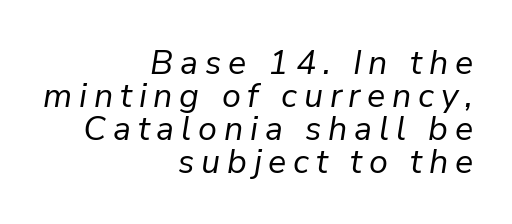
Someone cranked the tracking dial way up on this one. Short and long lines alike share a common ending point at right. Quick note: interline space is minimal. Weight: not bold — regular or lighter. The passage shown is not underscored anywhere.
